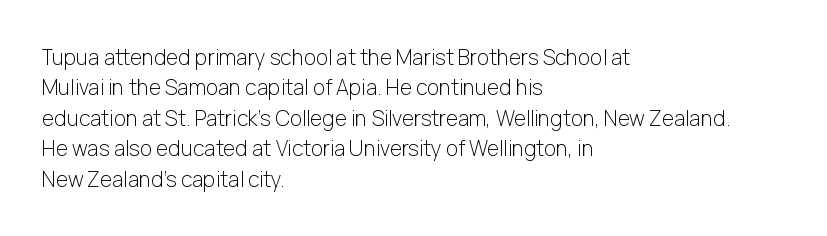
Letter spacing: default. Ink coverage per letter is moderate at most. The rag falls on the right side of this text block. Descenders are the only things crossing below the line. This block has exactly the height ordinary leading produces. This is the regular roman posture of the typeface.
